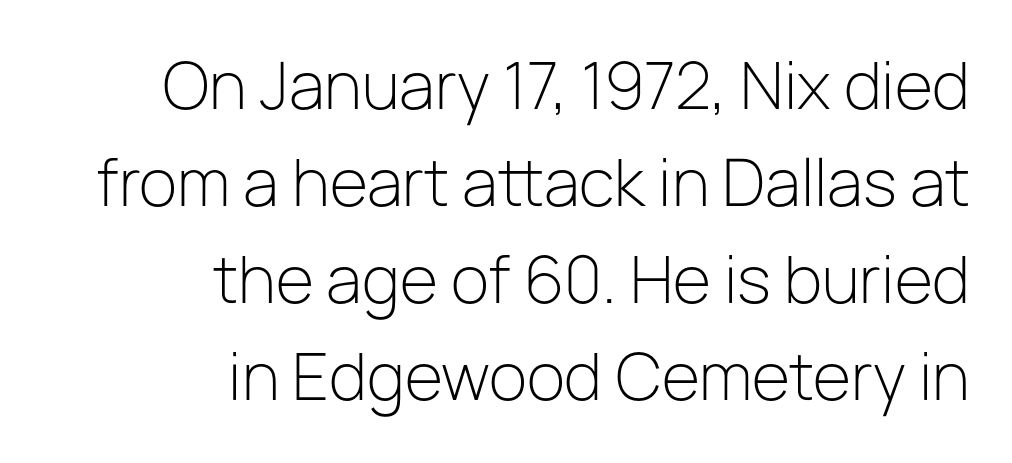
The image shows 63 px light sans-serif type, upright; set right-aligned, normal line spacing (1.54x), normal letter spacing, not underlined; low stroke contrast and a medium x-height.
